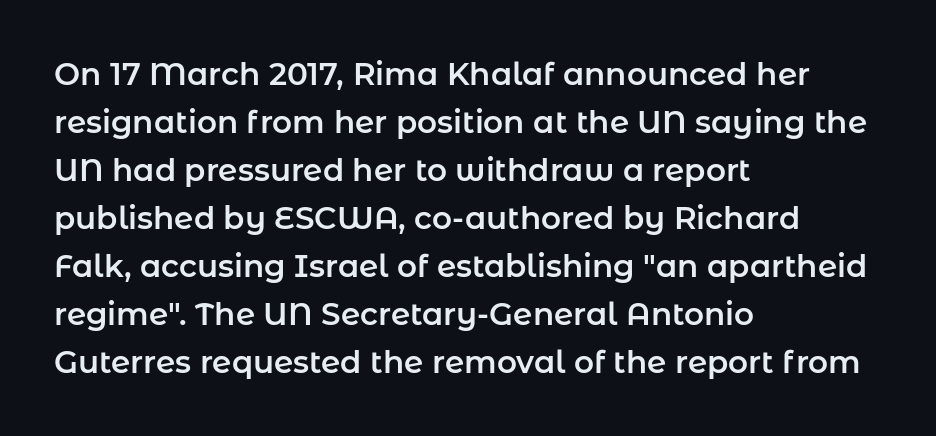
Posture: vertical. Check where the strokes stop: nothing finishes them off — pure sans. A typesetter would call this proportional, since set widths differ per character. The letterforms sit shoulder to shoulder at normal distance. In terms of leading, this rendering sits right in the middle. Underlining? Definitely not there.
